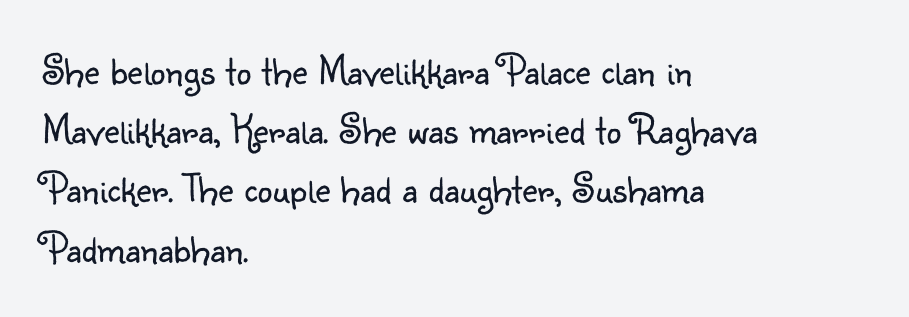
The image shows 42 px light sans-serif type, upright; set left-aligned, normal line spacing (1.41x), normal letter spacing, not underlined; low stroke contrast and a small x-height.
